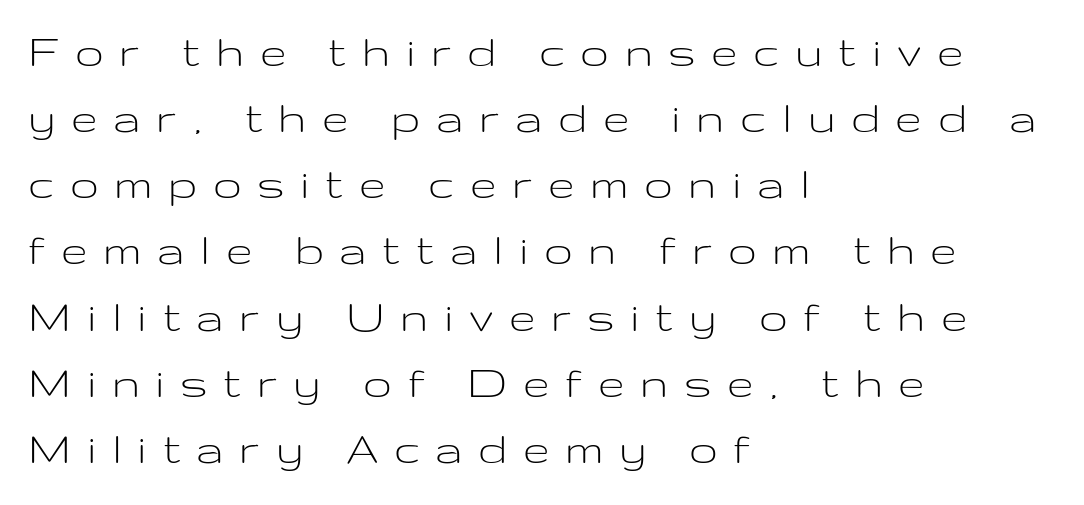
{"serif": "no", "italic": "no", "bold": "no", "weight": "light", "width": "wide", "stroke_contrast": "low", "x_height": "medium", "monospaced": "no", "underline": "no", "align": "left", "line_spacing": "normal", "line_spacing_ratio": 1.35, "letter_spacing": "wide", "letter_spacing_em": 0.36, "glyph_px": 49}
